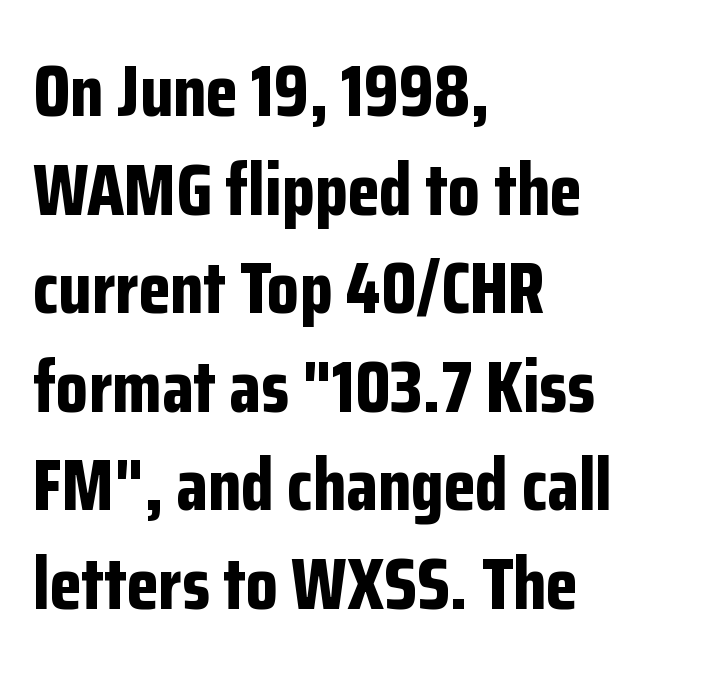
{"serif": "no", "italic": "no", "bold": "yes", "weight": "bold", "width": "condensed", "stroke_contrast": "low", "x_height": "medium", "monospaced": "no", "underline": "no", "align": "left", "line_spacing": "normal", "line_spacing_ratio": 1.35, "letter_spacing": "normal", "letter_spacing_em": 0.0, "glyph_px": 73}
